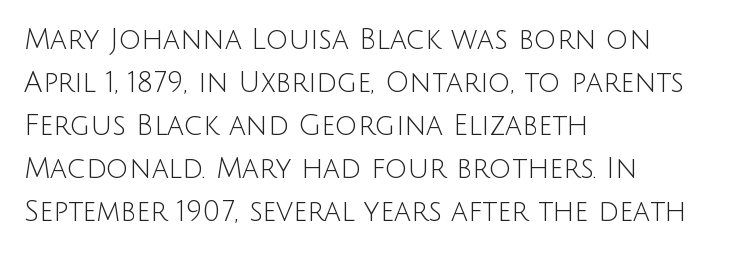
Q: Is the text bold? A: No.
Q: Is the text italic (slanted)? A: No, it is upright.
Q: Is the typeface a serif or a sans-serif typeface? A: Sans-serif.
Q: Is the text underlined? A: No.
Q: How is the paragraph aligned? A: Left-aligned.
Q: Is the spacing between letters normal or unusually wide? A: Normal.
Q: Is the spacing between lines tight, normal or loose? A: Normal.
Q: Width (condensed, normal, or wide)? A: Normal.
Q: Stroke contrast? A: Low.
Q: x-height? A: Large.
Q: Monospaced? A: No.
